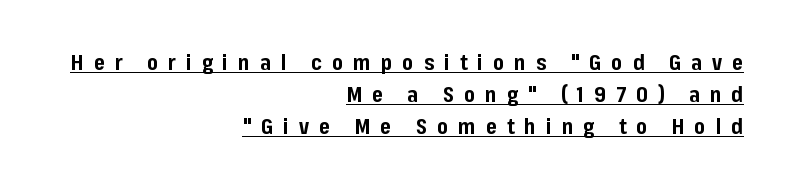
Q: Is the text bold? A: Yes.
Q: Is the text italic (slanted)? A: No, it is upright.
Q: Is the text underlined? A: Yes.
Q: How is the paragraph aligned? A: Right-aligned.
Q: Is the spacing between letters normal or unusually wide? A: Unusually wide.
Q: Is the spacing between lines tight, normal or loose? A: Normal.
